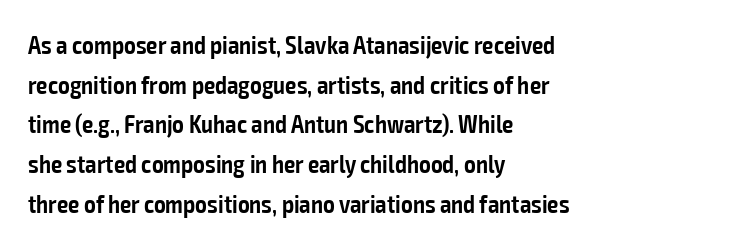
The image shows 25 px text type, upright; set left-aligned, normal line spacing (1.59x), normal letter spacing, not underlined.
